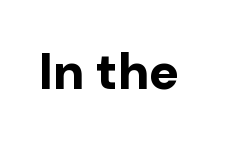
{"serif": "no", "italic": "no", "bold": "yes", "weight": "bold", "width": "normal", "stroke_contrast": "low", "x_height": "medium", "monospaced": "no", "underline": "no", "letter_spacing": "normal", "letter_spacing_em": 0.0, "glyph_px": 50}
